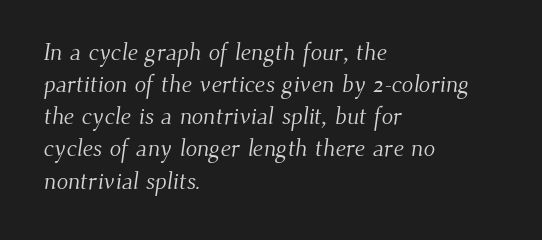
{"bold": "no", "underline": "no", "align": "left", "line_spacing": "normal", "line_spacing_ratio": 1.34, "letter_spacing": "normal", "letter_spacing_em": 0.0, "glyph_px": 24}
